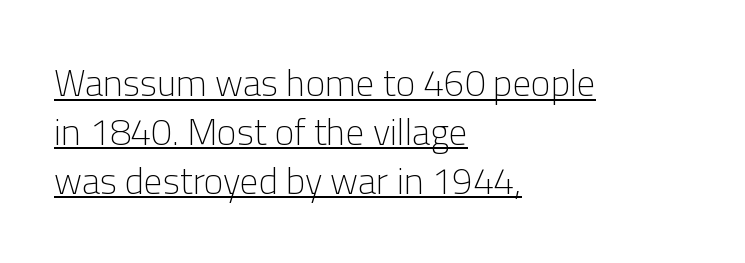
Q: Is the text bold? A: No.
Q: Is the text italic (slanted)? A: No, it is upright.
Q: Is the typeface a serif or a sans-serif typeface? A: Sans-serif.
Q: Is the text underlined? A: Yes.
Q: How is the paragraph aligned? A: Left-aligned.
Q: Is the spacing between letters normal or unusually wide? A: Normal.
Q: Is the spacing between lines tight, normal or loose? A: Normal.
Q: Width (condensed, normal, or wide)? A: Normal.
Q: Stroke contrast? A: Low.
Q: x-height? A: Medium.
Q: Monospaced? A: No.
